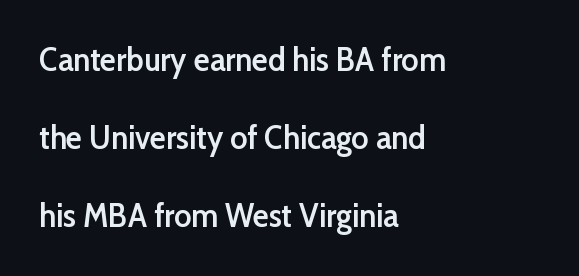
The passage shown stacks its lines with a broad gap. Each glyph is drawn with semibold strokes, heavier than normal yet not fully bold. Lines of text with bare space underneath. Posture: upright roman. The text was rendered using a sans face with plain stroke endings. Here the glyphs are tracked normally, forming tight word shapes.
